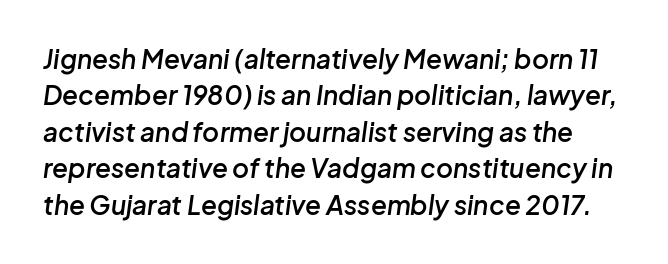
{"italic": "yes", "lean": "right", "slant_degrees": 8, "bold": "semi", "underline": "no", "line_spacing": "normal", "line_spacing_ratio": 1.4, "letter_spacing": "normal", "letter_spacing_em": 0.0, "glyph_px": 26}
